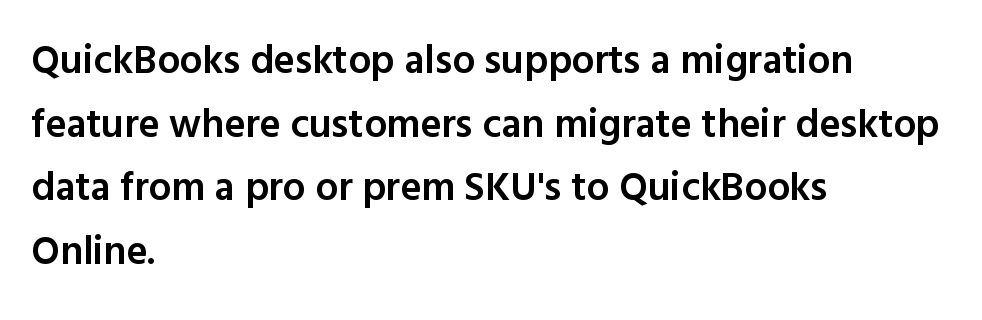
{"serif": "no", "italic": "no", "bold": "semi", "weight": "semibold", "width": "normal", "x_height": "medium", "monospaced": "no", "underline": "no", "align": "left", "line_spacing": "normal", "line_spacing_ratio": 1.59, "letter_spacing": "normal", "letter_spacing_em": 0.0, "glyph_px": 40}
